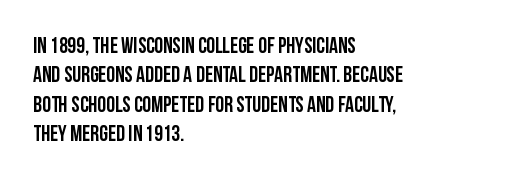
Q: Is the text italic (slanted)? A: No, it is upright.
Q: Is the text underlined? A: No.
Q: How is the paragraph aligned? A: Left-aligned.
Q: Is the spacing between letters normal or unusually wide? A: Normal.
Q: Is the spacing between lines tight, normal or loose? A: Normal.
